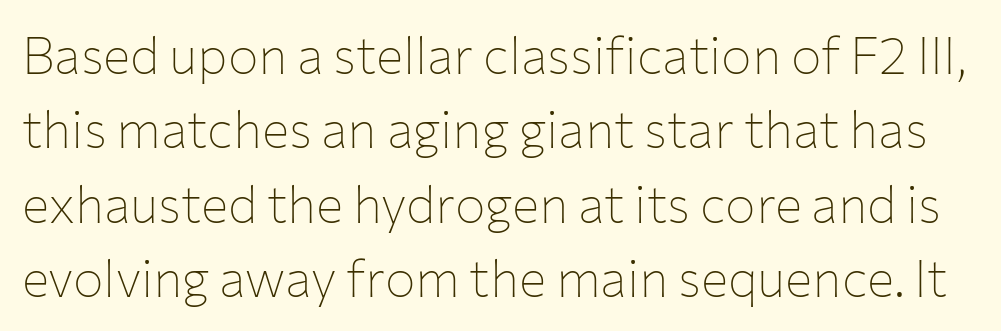
Interline gaps are of average width in this sample. Nope, no serifs anywhere on these letters. The gap between lines stays unmarked. Each letter keeps its own natural width here, so spacing adapts to shape. Counters stay open thanks to moderate or lighter strokes. No extra tracking has been applied to these lines.
